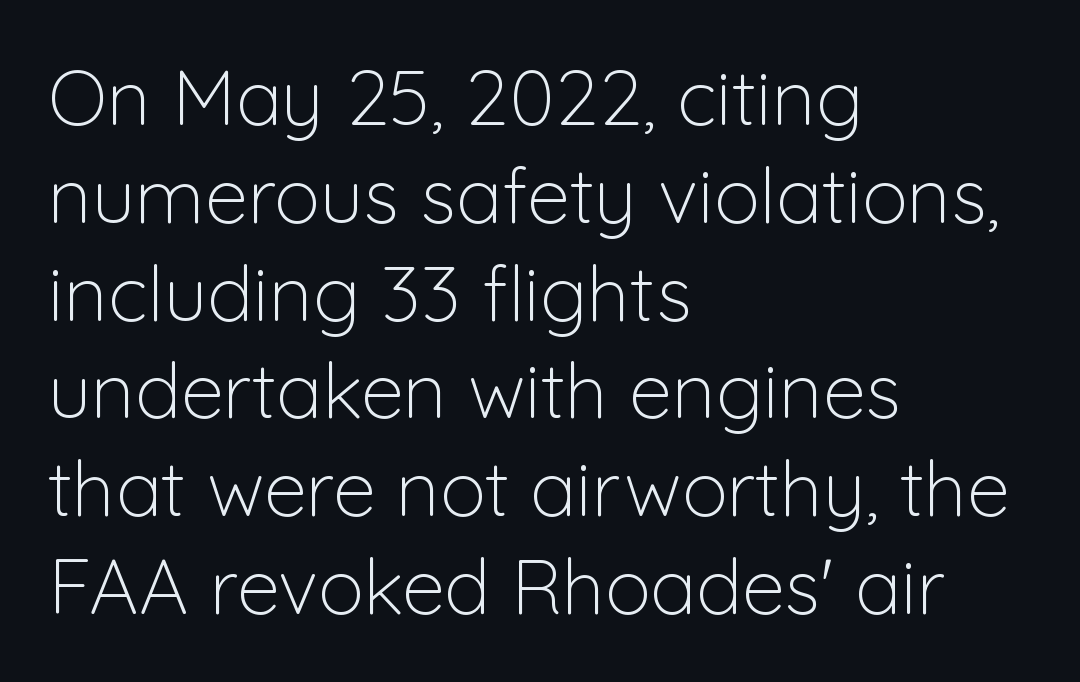
{"serif": "no", "italic": "no", "bold": "no", "weight": "light", "width": "normal", "stroke_contrast": "low", "x_height": "medium", "monospaced": "no", "underline": "no", "align": "left", "line_spacing": "normal", "line_spacing_ratio": 1.27, "letter_spacing": "normal", "letter_spacing_em": 0.0, "glyph_px": 77}
